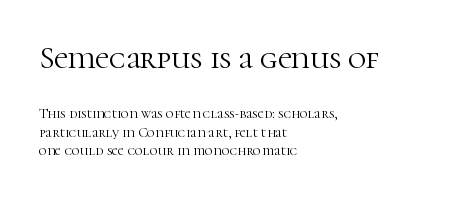
Q: Is the text bold? A: No.
Q: Is the text italic (slanted)? A: No, it is upright.
Q: Is the typeface a serif or a sans-serif typeface? A: Serif.
Q: Is the text underlined? A: No.
Q: How is the paragraph aligned? A: Left-aligned.
Q: Is the spacing between letters normal or unusually wide? A: Normal.
Q: Is the spacing between lines tight, normal or loose? A: Normal.
Q: Which block of text is set in a larger size, the first (top) or the second (bottom)? A: The first (top) one.
Q: Width (condensed, normal, or wide)? A: Normal.
Q: Stroke contrast? A: High.
Q: x-height? A: Medium.
Q: Monospaced? A: No.
